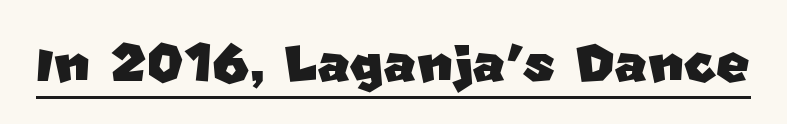
The image shows 71 px sans-serif type; set normal letter spacing, underlined; low stroke contrast and a large x-height.
